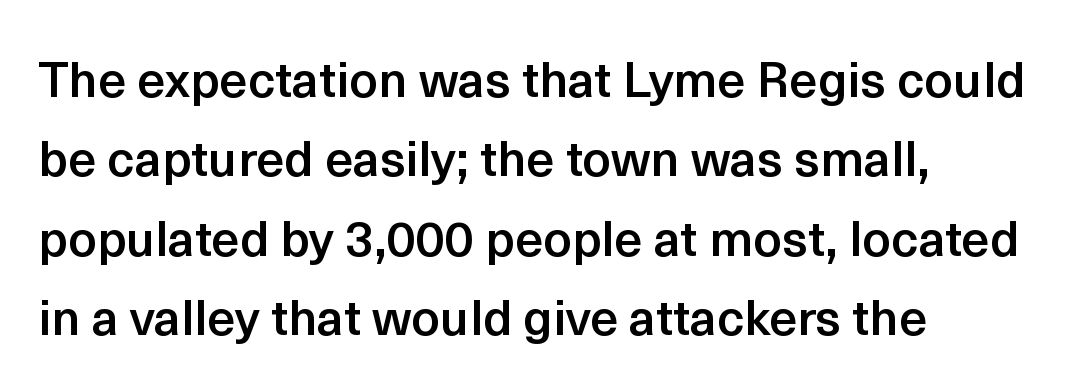
Serif or sans? Sans — the stroke terminals are bare. Strokes here are thickened, but only to semibold level. Unlike italic type, these characters show no tilt at all. Check under the words: just untouched page.
